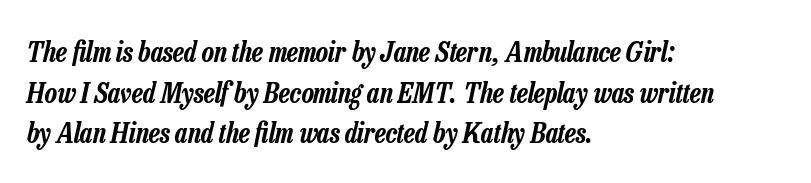
Q: Is the text italic (slanted)? A: Yes, it leans right by about 13 degrees.
Q: Is the text underlined? A: No.
Q: How is the paragraph aligned? A: Left-aligned.
Q: Is the spacing between letters normal or unusually wide? A: Normal.
Q: Is the spacing between lines tight, normal or loose? A: Normal.
Q: Width (condensed, normal, or wide)? A: Condensed.
Q: Stroke contrast? A: Low.
Q: x-height? A: Medium.
Q: Monospaced? A: No.
